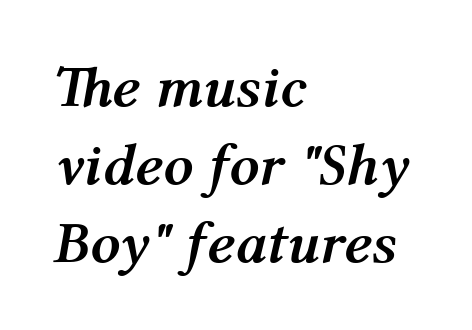
The image shows 59 px semibold type, italic (leaning right); set left-aligned, normal line spacing (1.32x), normal letter spacing, not underlined; medium stroke contrast and a medium x-height.
